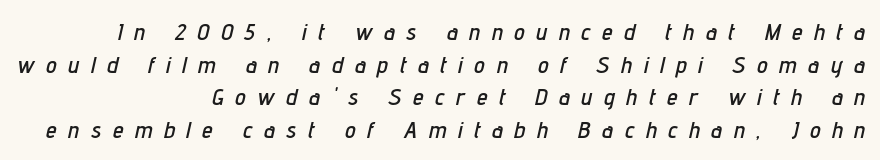
You can tell it's italic because the verticals aren't actually vertical. Alignment: flush right. A typesetter would call this leading conventional body-copy spacing. Check the space under the baseline: it is left empty.
